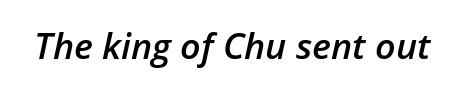
Q: Is the text bold? A: Semi-bold.
Q: Is the text italic (slanted)? A: Yes, it leans right by about 12 degrees.
Q: Is the text underlined? A: No.
Q: Is the spacing between letters normal or unusually wide? A: Normal.
Q: Width (condensed, normal, or wide)? A: Normal.
Q: Stroke contrast? A: Low.
Q: x-height? A: Medium.
Q: Monospaced? A: No.
